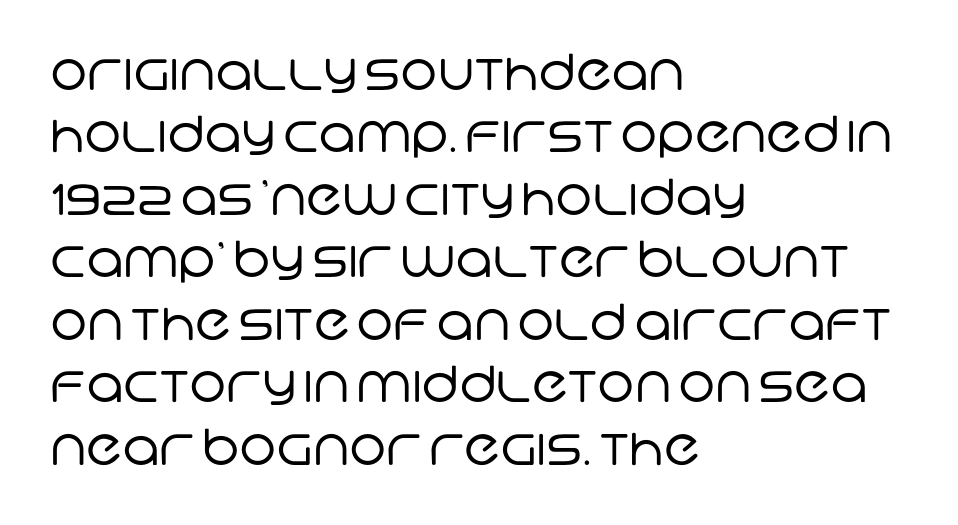
Q: Is the text bold? A: No.
Q: Is the typeface a serif or a sans-serif typeface? A: Sans-serif.
Q: Is the text underlined? A: No.
Q: How is the paragraph aligned? A: Left-aligned.
Q: Is the spacing between letters normal or unusually wide? A: Normal.
Q: Is the spacing between lines tight, normal or loose? A: Normal.
Q: Width (condensed, normal, or wide)? A: Normal.
Q: Stroke contrast? A: Low.
Q: x-height? A: Large.
Q: Monospaced? A: No.
